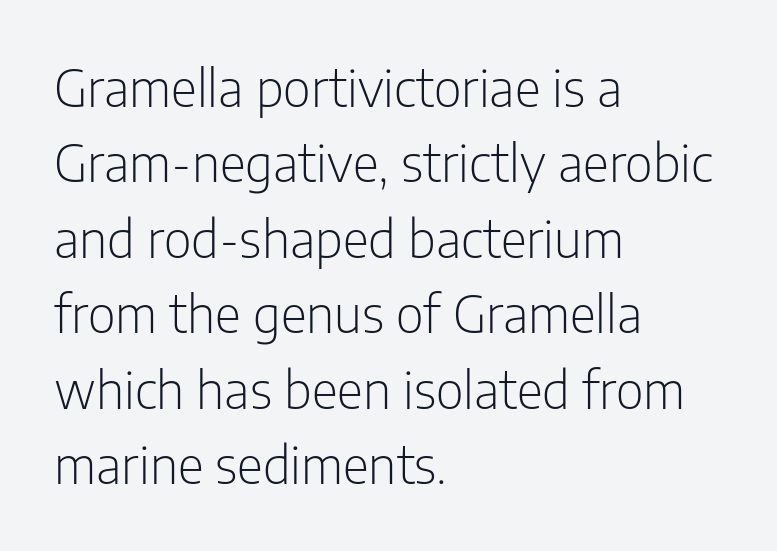
The image shows 51 px light, condensed sans-serif type, upright; set left-aligned, normal line spacing (1.48x), normal letter spacing, not underlined; low stroke contrast and a medium x-height.
